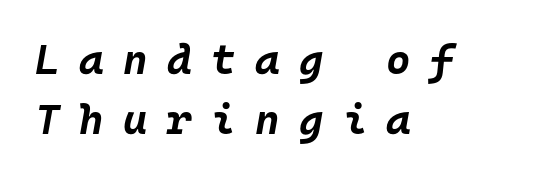
{"italic": "yes", "lean": "right", "slant_degrees": 10, "bold": "yes", "weight": "bold", "width": "normal", "stroke_contrast": "low", "x_height": "large", "monospaced": "yes", "underline": "no", "align": "left", "line_spacing": "normal", "line_spacing_ratio": 1.44, "letter_spacing": "wide", "letter_spacing_em": 0.46, "glyph_px": 42}
